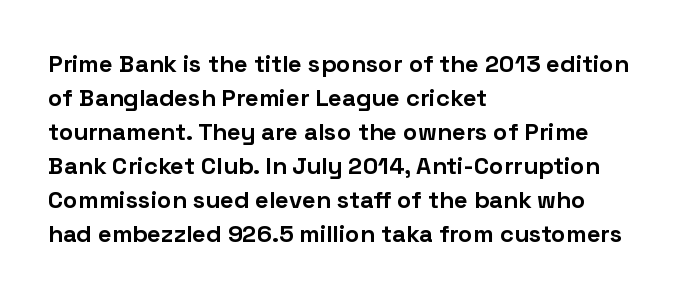
The image shows 24 px bold type, upright; set left-aligned, normal line spacing (1.42x), normal letter spacing, not underlined.
